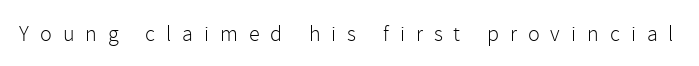
Q: Is the text bold? A: No.
Q: Is the text italic (slanted)? A: No, it is upright.
Q: Is the text underlined? A: No.
Q: Is the spacing between letters normal or unusually wide? A: Unusually wide.
